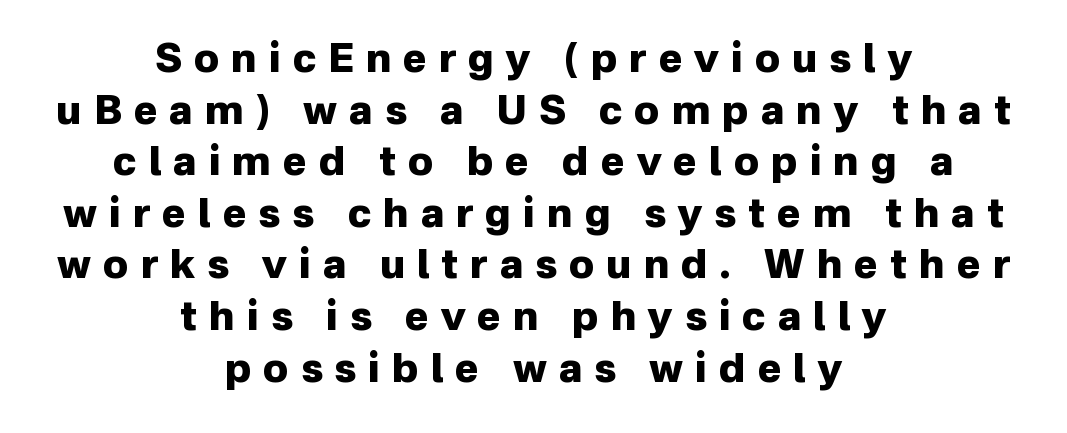
{"serif": "no", "italic": "no", "bold": "yes", "weight": "heavy", "width": "normal", "stroke_contrast": "low", "x_height": "medium", "monospaced": "no", "underline": "no", "align": "center", "line_spacing": "normal", "line_spacing_ratio": 1.29, "letter_spacing": "wide", "letter_spacing_em": 0.3, "glyph_px": 40}
